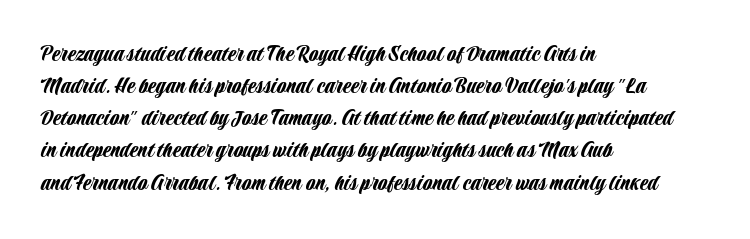
Just letters on the line, the space beneath them empty. Honestly, the row spacing looks completely unremarkable. Teacher's note: observe the even left margin — that is flush-left alignment. Glyph-to-glyph distance matches everyday printed text.
